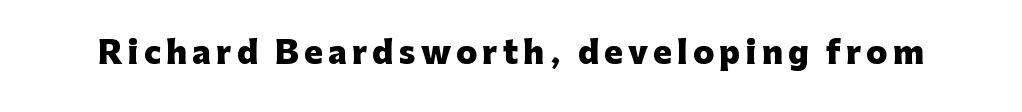
{"serif": "no", "italic": "no", "bold": "yes", "weight": "heavy", "width": "normal", "stroke_contrast": "low", "x_height": "medium", "monospaced": "no", "underline": "no", "glyph_px": 31}
